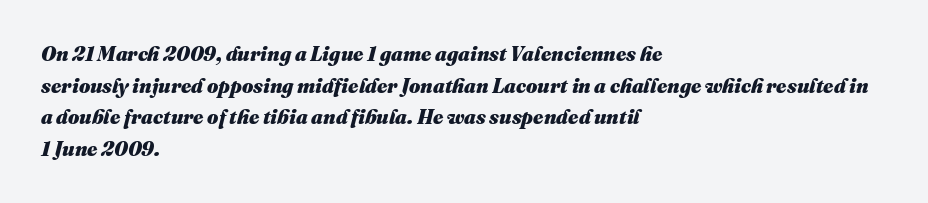
The foot of each line stays bare and open. The horizontal fit of the characters is conventional and even. There's an unmistakable incline to the writing here. Thick stems and heavy bowls — unmistakably bold.
